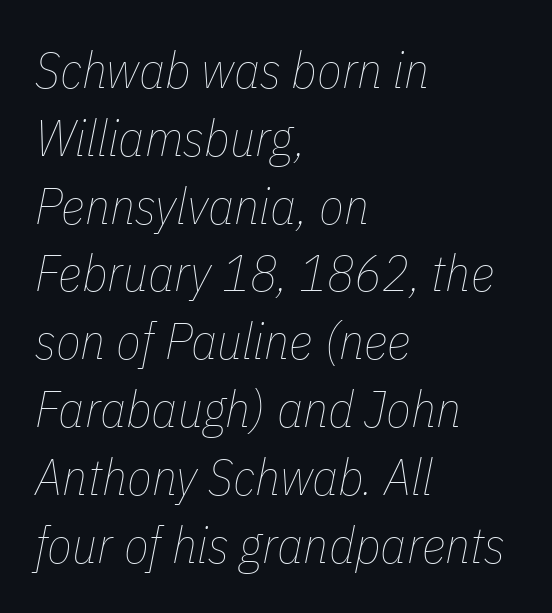
{"italic": "yes", "lean": "right", "slant_degrees": 11, "bold": "no", "weight": "thin", "width": "condensed", "stroke_contrast": "low", "x_height": "medium", "monospaced": "no", "underline": "no", "align": "left", "line_spacing": "normal", "line_spacing_ratio": 1.33, "letter_spacing": "normal", "letter_spacing_em": 0.0, "glyph_px": 51}
